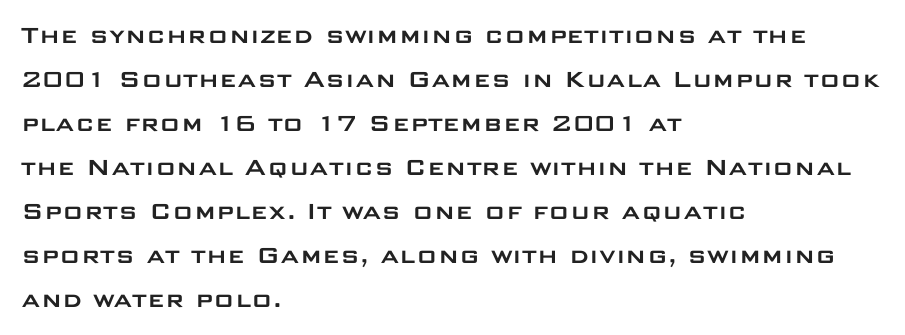
{"serif": "no", "italic": "no", "width": "wide", "stroke_contrast": "low", "x_height": "large", "monospaced": "no", "underline": "no", "align": "left", "line_spacing": "normal", "line_spacing_ratio": 1.57, "letter_spacing": "normal", "letter_spacing_em": 0.0, "glyph_px": 28}
